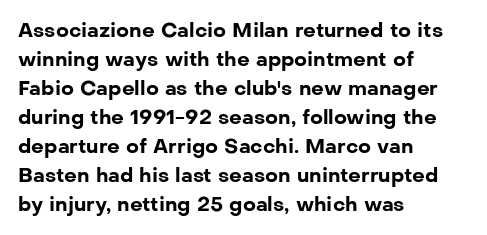
Style check: upright. The block of text has a typical density, with ordinary space between rows. The words here are not underlined. The paragraph shown leans on its left margin. The gaps between neighbouring characters are ordinary and unremarkable.
